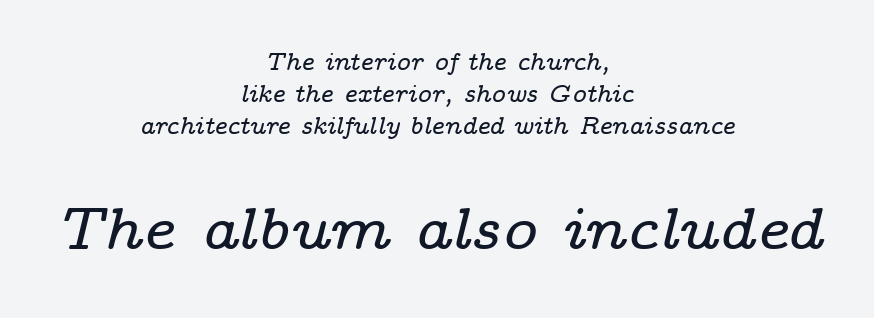
Q: Is the text italic (slanted)? A: Yes, it leans right by about 14 degrees.
Q: Is the typeface a serif or a sans-serif typeface? A: Serif.
Q: Is the text underlined? A: No.
Q: How is the paragraph aligned? A: Centered.
Q: Is the spacing between letters normal or unusually wide? A: Normal.
Q: Is the spacing between lines tight, normal or loose? A: Normal.
Q: Which block of text is set in a larger size, the first (top) or the second (bottom)? A: The second (bottom) one.
Q: Width (condensed, normal, or wide)? A: Wide.
Q: Stroke contrast? A: Low.
Q: x-height? A: Medium.
Q: Monospaced? A: No.
